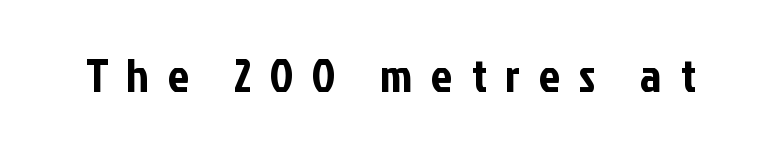
{"serif": "no", "italic": "no", "width": "condensed", "stroke_contrast": "low", "x_height": "medium", "monospaced": "no", "underline": "no", "letter_spacing": "wide", "letter_spacing_em": 0.4, "glyph_px": 47}
